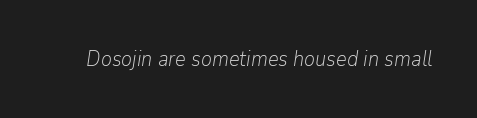
The image shows 21 px text type, italic (leaning right); set normal letter spacing, not underlined.
